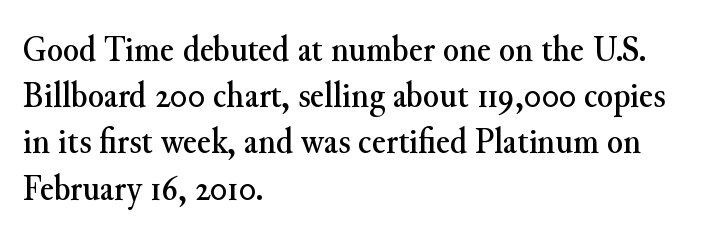
Q: Is the text italic (slanted)? A: No, it is upright.
Q: Is the typeface a serif or a sans-serif typeface? A: Serif.
Q: Is the text underlined? A: No.
Q: How is the paragraph aligned? A: Left-aligned.
Q: Is the spacing between letters normal or unusually wide? A: Normal.
Q: Is the spacing between lines tight, normal or loose? A: Normal.
Q: Width (condensed, normal, or wide)? A: Normal.
Q: Stroke contrast? A: Medium.
Q: x-height? A: Small.
Q: Monospaced? A: No.
